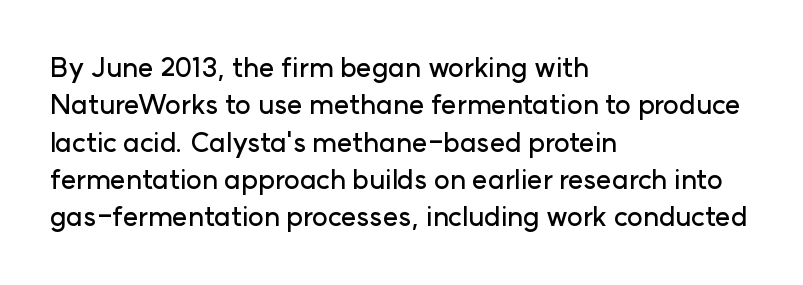
{"italic": "no", "underline": "no", "align": "left", "line_spacing": "normal", "line_spacing_ratio": 1.38, "letter_spacing": "normal", "letter_spacing_em": 0.0, "glyph_px": 27}
